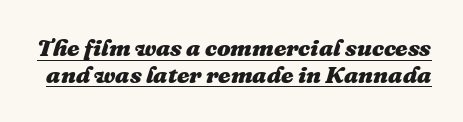
Q: Is the text bold? A: Yes.
Q: Is the text italic (slanted)? A: Yes, it leans right by about 16 degrees.
Q: Is the text underlined? A: Yes.
Q: Is the spacing between letters normal or unusually wide? A: Normal.
Q: Is the spacing between lines tight, normal or loose? A: Tight.
